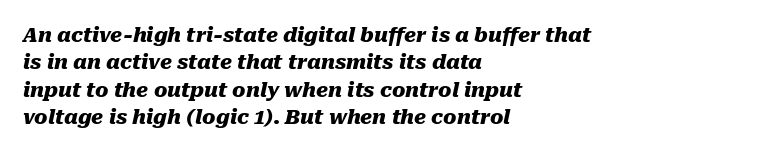
Notice how the passage keeps a crisp vertical edge on the left only. Is the type bold? Yes — the strokes are clearly thick and heavy. The space directly below the letters is spotless. This block has exactly the height ordinary leading produces. The font's italic variant was chosen for this text.
